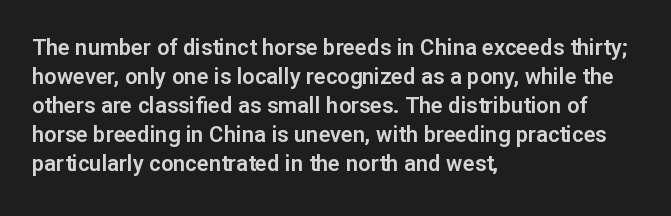
{"italic": "no", "underline": "no", "align": "left", "line_spacing": "normal", "line_spacing_ratio": 1.32, "letter_spacing": "normal", "letter_spacing_em": 0.0, "glyph_px": 22}
